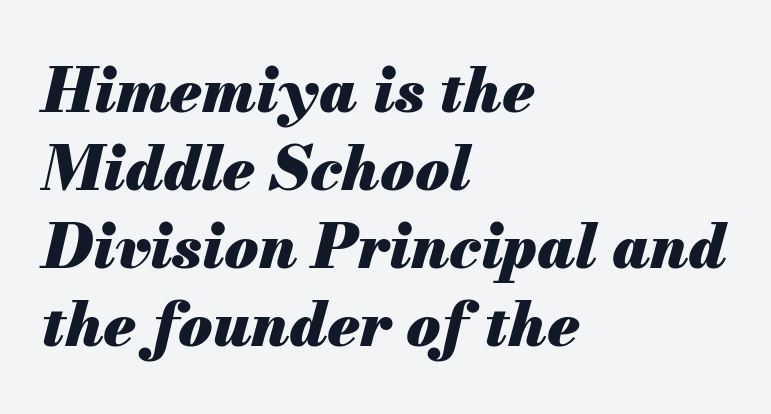
{"italic": "yes", "lean": "right", "slant_degrees": 13, "bold": "yes", "weight": "heavy", "width": "normal", "stroke_contrast": "medium", "x_height": "small", "monospaced": "no", "underline": "no", "align": "left", "line_spacing": "normal", "line_spacing_ratio": 1.26, "letter_spacing": "normal", "letter_spacing_em": 0.0, "glyph_px": 62}
